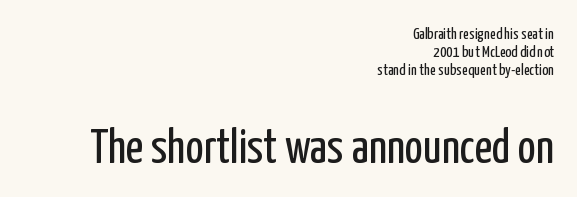
The space directly below the letters is spotless. The letters in the lower block stand taller than those in the block above. The tracking reads as untouched default to a designer's eye. The typeface chosen for these lines omits serifs.
